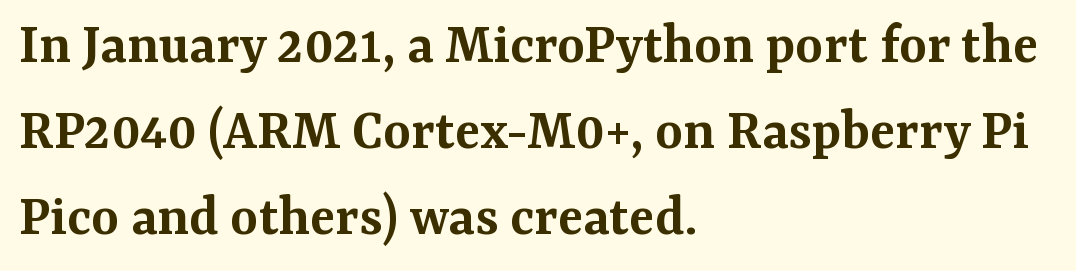
Q: Is the text bold? A: Semi-bold.
Q: Is the text italic (slanted)? A: No, it is upright.
Q: Is the typeface a serif or a sans-serif typeface? A: Serif.
Q: Is the text underlined? A: No.
Q: How is the paragraph aligned? A: Left-aligned.
Q: Is the spacing between letters normal or unusually wide? A: Normal.
Q: Is the spacing between lines tight, normal or loose? A: Normal.
Q: Width (condensed, normal, or wide)? A: Normal.
Q: Stroke contrast? A: Medium.
Q: x-height? A: Medium.
Q: Monospaced? A: No.
